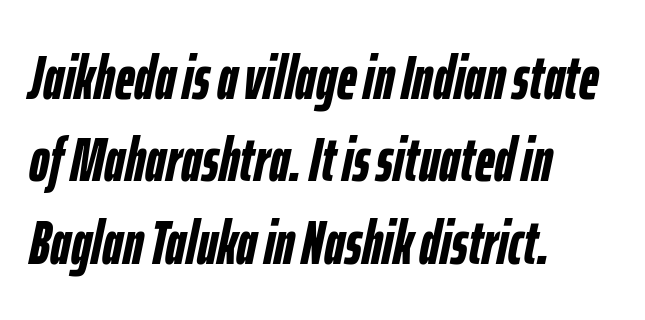
{"italic": "yes", "lean": "right", "slant_degrees": 12, "bold": "yes", "weight": "semibold", "width": "condensed", "stroke_contrast": "low", "x_height": "medium", "monospaced": "no", "underline": "no", "align": "left", "line_spacing": "normal", "line_spacing_ratio": 1.35, "letter_spacing": "normal", "letter_spacing_em": 0.0, "glyph_px": 61}
